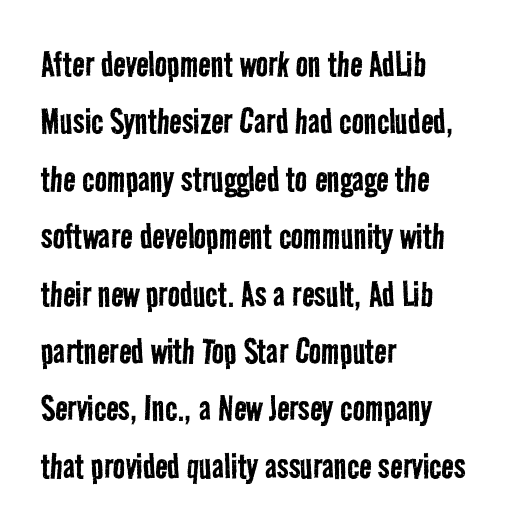
Q: Is the text bold? A: No.
Q: Is the typeface a serif or a sans-serif typeface? A: Sans-serif.
Q: Is the text underlined? A: No.
Q: How is the paragraph aligned? A: Left-aligned.
Q: Is the spacing between letters normal or unusually wide? A: Normal.
Q: Is the spacing between lines tight, normal or loose? A: Normal.
Q: Width (condensed, normal, or wide)? A: Condensed.
Q: Stroke contrast? A: Low.
Q: x-height? A: Medium.
Q: Monospaced? A: No.
